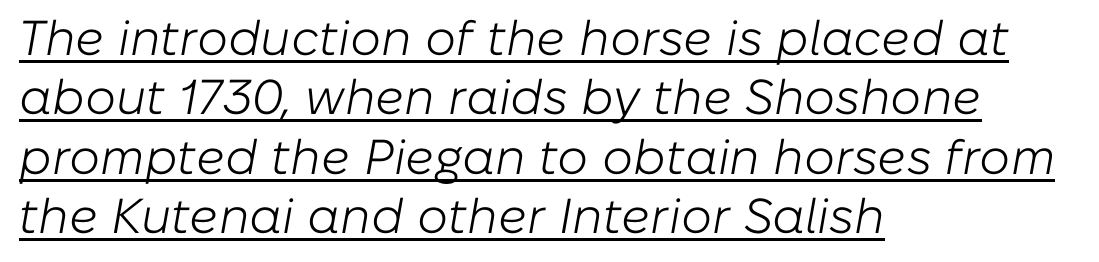
Q: Is the text bold? A: No.
Q: Is the text italic (slanted)? A: Yes, it leans right by about 10 degrees.
Q: Is the text underlined? A: Yes.
Q: How is the paragraph aligned? A: Left-aligned.
Q: Is the spacing between letters normal or unusually wide? A: Normal.
Q: Width (condensed, normal, or wide)? A: Normal.
Q: Stroke contrast? A: Low.
Q: x-height? A: Medium.
Q: Monospaced? A: No.
